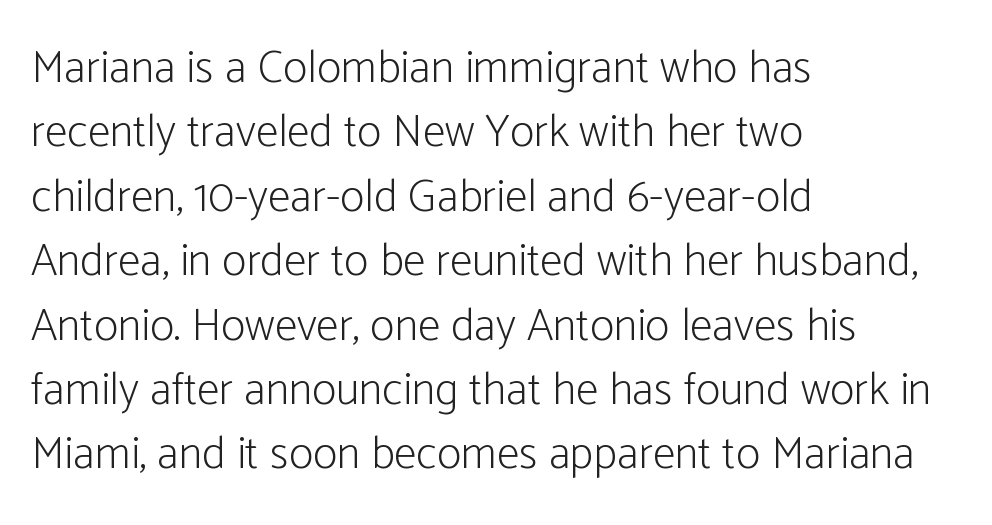
{"serif": "no", "italic": "no", "bold": "no", "weight": "light", "width": "condensed", "stroke_contrast": "low", "x_height": "medium", "monospaced": "no", "underline": "no", "align": "left", "line_spacing": "normal", "line_spacing_ratio": 1.4, "letter_spacing": "normal", "letter_spacing_em": 0.0, "glyph_px": 46}
